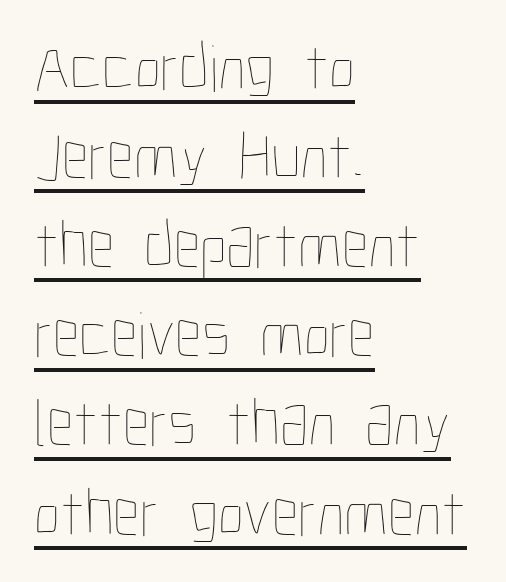
{"italic": "no", "bold": "no", "weight": "thin", "width": "condensed", "stroke_contrast": "low", "x_height": "medium", "monospaced": "no", "underline": "yes", "align": "left", "line_spacing": "normal", "line_spacing_ratio": 1.33, "letter_spacing": "normal", "letter_spacing_em": 0.0, "glyph_px": 67}
